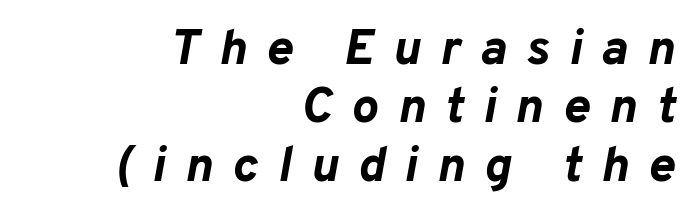
Q: Is the text bold? A: Yes.
Q: Is the text italic (slanted)? A: Yes, it leans right by about 10 degrees.
Q: Is the text underlined? A: No.
Q: How is the paragraph aligned? A: Right-aligned.
Q: Is the spacing between letters normal or unusually wide? A: Unusually wide.
Q: Width (condensed, normal, or wide)? A: Normal.
Q: Stroke contrast? A: Low.
Q: x-height? A: Medium.
Q: Monospaced? A: No.
